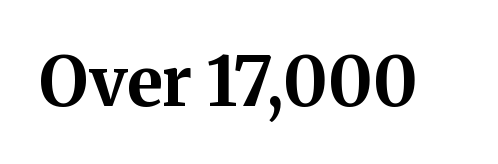
The image shows 68 px bold serif type, upright; set normal letter spacing, not underlined; medium stroke contrast and a medium x-height.
